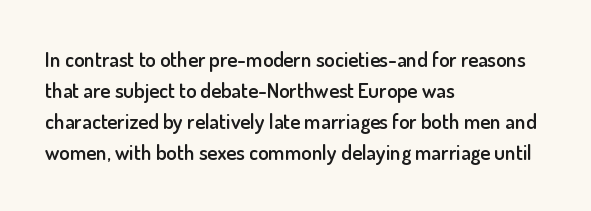
Observe the ordinary spacing: letters are neighbours, not strangers. Which margin do the lines hug? The left one — the right edge is uneven. Compared with typical paragraphs, the rows here are spaced about the same. Notice how the stems are strictly vertical — no italics here. Compared with an ordinary text face, these strokes are moderately heavier — a semibold. Clear beneath every line of the passage.
